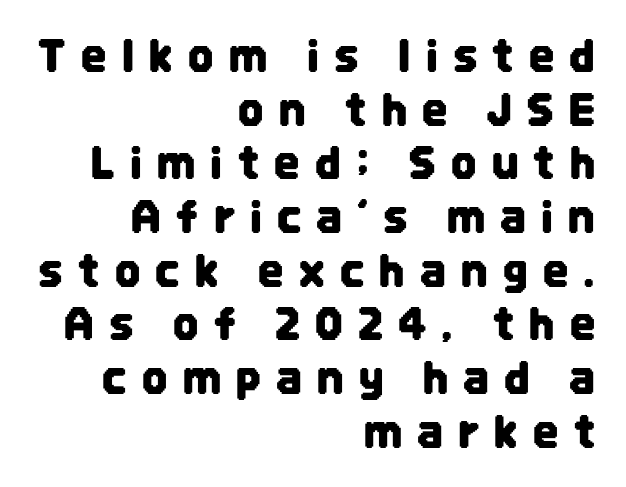
Does the copy run flush right? Yes — the right margin is perfectly even. These lines were composed using upright roman letters. A typesetter would call this heavily tracked-out type. Stroke terminals: plain, sans-serif. Character widths vary here, with narrow letters taking less room than wide ones.
